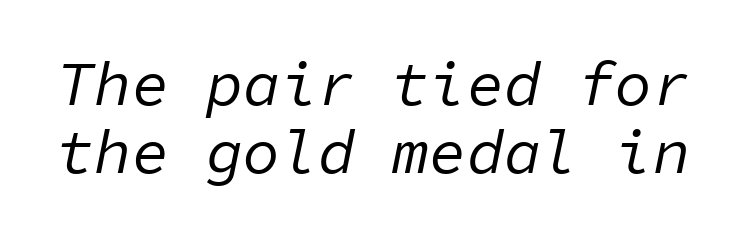
These lines keep a tight, regular rhythm from letter to letter. Stroke thickness stays within the range of a standard reading face or lighter. The face used here has a pronounced slope to its letters. The rendering uses typewriter-style spacing with identical character cells. Underlining? Definitely not there.
